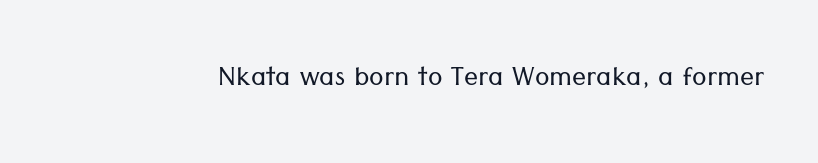
{"serif": "no", "italic": "no", "bold": "no", "weight": "light", "width": "normal", "stroke_contrast": "low", "x_height": "medium", "monospaced": "no", "underline": "no", "letter_spacing": "normal", "letter_spacing_em": 0.0, "glyph_px": 35}
